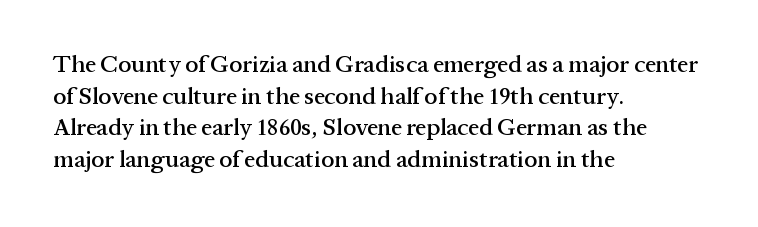
The image shows 24 px text type, upright; set left-aligned, normal line spacing (1.32x), normal letter spacing, not underlined.
